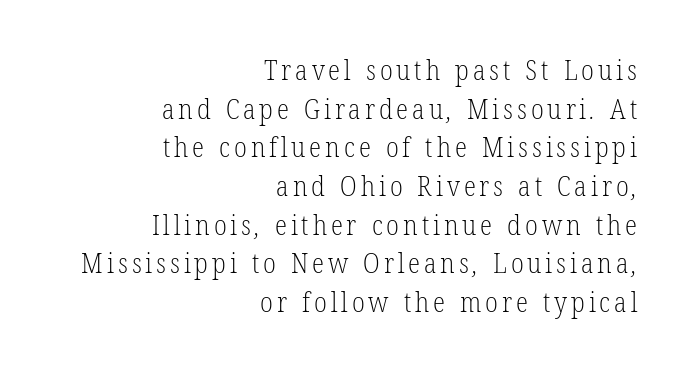
The image shows 28 px light, condensed serif type; set right-aligned, normal line spacing (1.38x), not underlined; low stroke contrast and a medium x-height.
